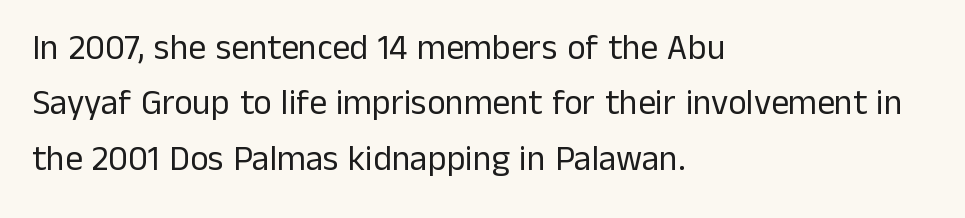
The letters stand straight up with perfectly vertical stems. A classic flush-left, rag-right setting is used for this passage. The passage shown is typed in a proportional face where columns would drift. Nothing sits at the stroke ends, so this counts as sans-serif. Decoration check: the copy has no underline.
